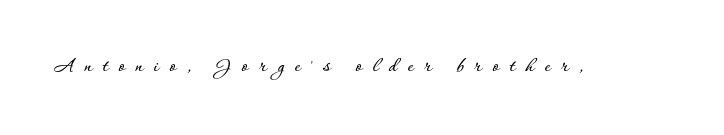
{"underline": "no", "letter_spacing": "wide", "letter_spacing_em": 0.47, "glyph_px": 22}
